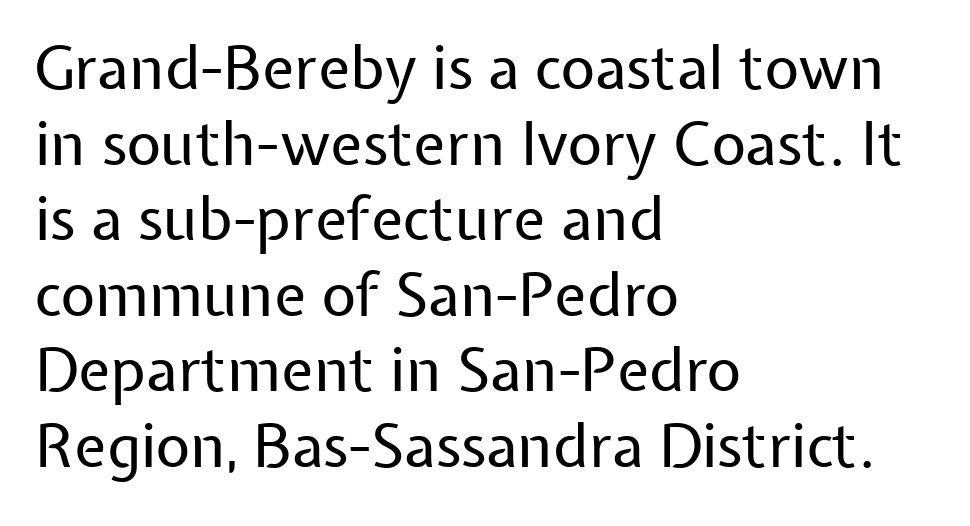
Students, note that the glyphs here touch the page at normal intervals. In terms of leading, this rendering sits right in the middle. Check the space under the baseline: it is left empty. The rag falls on the right side of this text block. The typeface chosen for these lines omits serifs.
